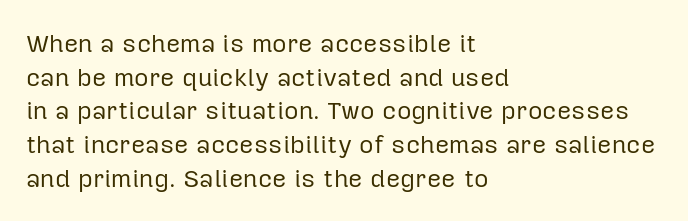
{"italic": "no", "bold": "no", "underline": "no", "align": "left", "line_spacing": "normal", "line_spacing_ratio": 1.35, "letter_spacing": "normal", "letter_spacing_em": 0.0, "glyph_px": 25}
